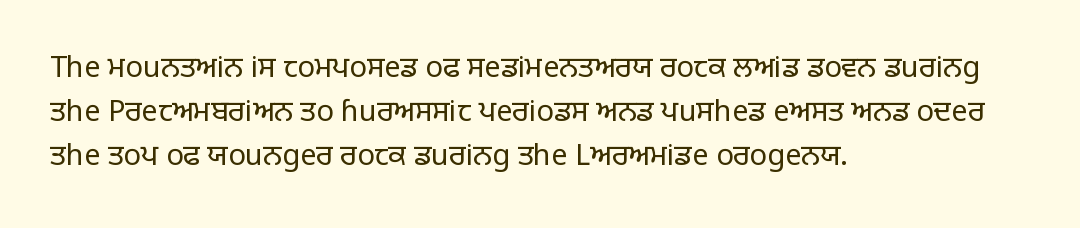
The zone under the glyphs is completely vacant. In terms of letterform style, serifs are entirely absent. In terms of leading, this rendering sits right in the middle. Stroke mass is kept to a normal reading level or below. Visually the block forms a straight wall on the left and a jagged coastline on the right.
